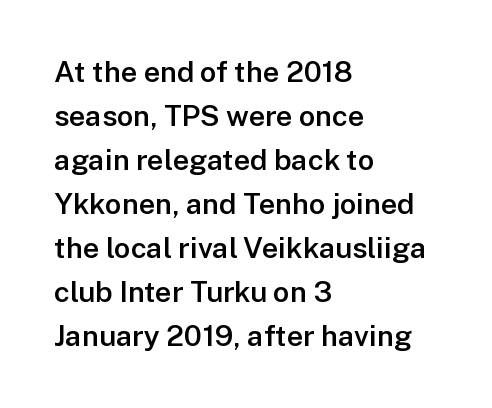
The line texture is even and compact thanks to regular tracking. Every row of glyphs begins at an identical x-position on the left. How heavy is the stroke? Medium-heavy — a semibold, shy of bold. Examine the stroke ends and you'll find no serifs. If you measured baseline to baseline, you'd find a middling distance.
